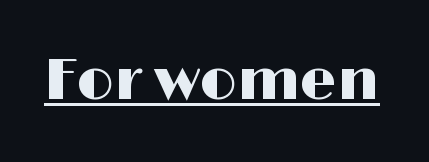
Q: Is the text italic (slanted)? A: No, it is upright.
Q: Is the typeface a serif or a sans-serif typeface? A: Sans-serif.
Q: Is the text underlined? A: Yes.
Q: Is the spacing between letters normal or unusually wide? A: Normal.
Q: Width (condensed, normal, or wide)? A: Wide.
Q: Stroke contrast? A: High.
Q: x-height? A: Medium.
Q: Monospaced? A: No.
